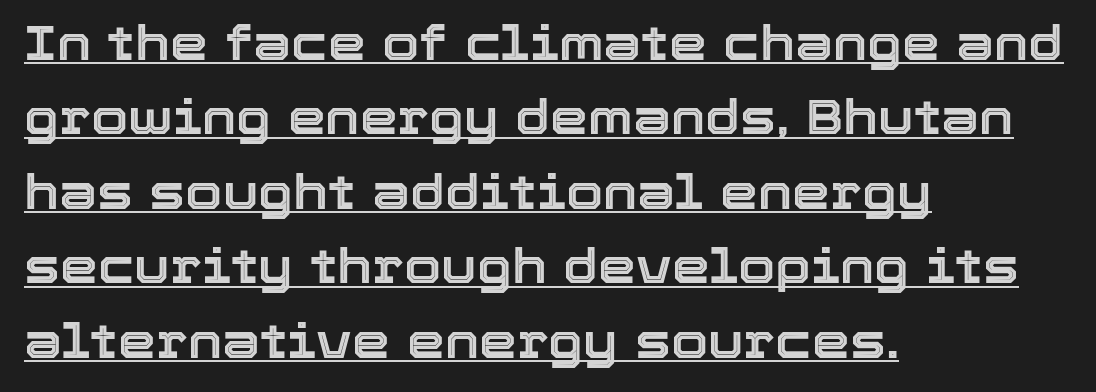
{"italic": "no", "width": "normal", "x_height": "medium", "monospaced": "no", "underline": "yes", "align": "left", "line_spacing": "normal", "line_spacing_ratio": 1.55, "letter_spacing": "normal", "letter_spacing_em": 0.0, "glyph_px": 48}
